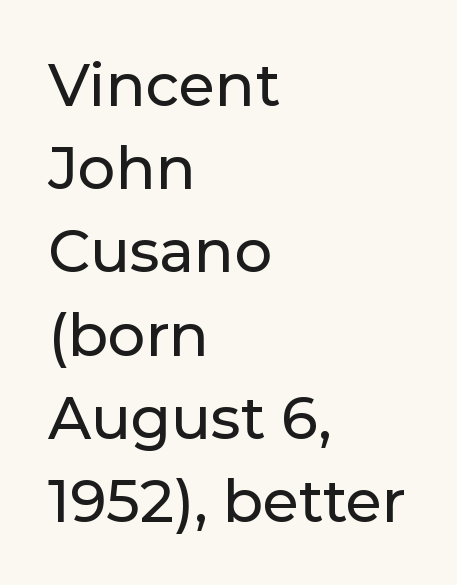
{"serif": "no", "italic": "no", "width": "normal", "stroke_contrast": "low", "x_height": "medium", "monospaced": "no", "underline": "no", "align": "left", "line_spacing": "normal", "line_spacing_ratio": 1.41, "letter_spacing": "normal", "letter_spacing_em": 0.0, "glyph_px": 59}
